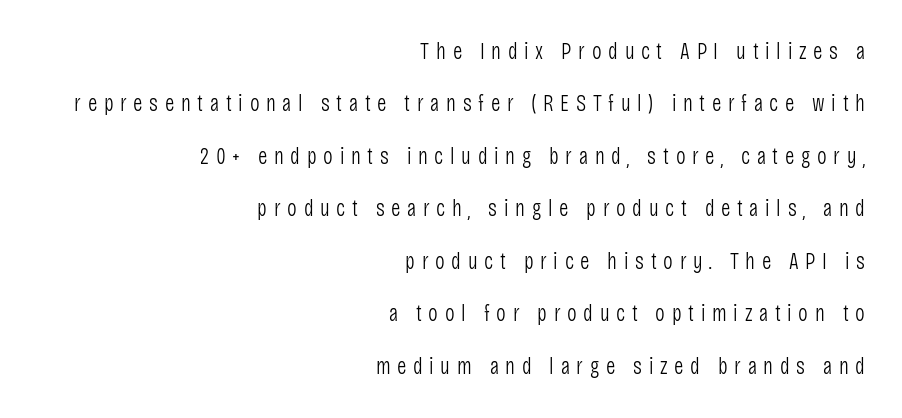
The image shows 23 px text type, upright; set right-aligned, loose line spacing (2.28x), unusually wide letter spacing (+0.29 em), not underlined.
